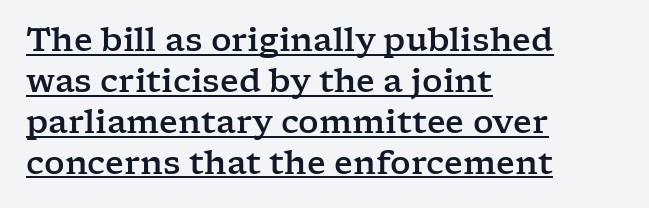
Q: Is the text italic (slanted)? A: No, it is upright.
Q: Is the typeface a serif or a sans-serif typeface? A: Serif.
Q: Is the text underlined? A: Yes.
Q: How is the paragraph aligned? A: Left-aligned.
Q: Is the spacing between letters normal or unusually wide? A: Normal.
Q: Is the spacing between lines tight, normal or loose? A: Normal.
Q: Width (condensed, normal, or wide)? A: Wide.
Q: Stroke contrast? A: Low.
Q: x-height? A: Medium.
Q: Monospaced? A: No.
